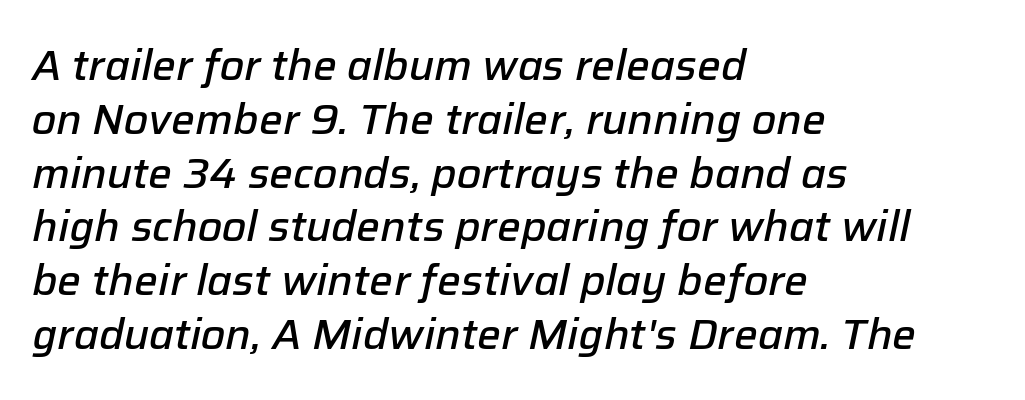
The image shows 42 px semibold type, italic (leaning right); set left-aligned, normal line spacing (1.28x), normal letter spacing, not underlined; low stroke contrast and a medium x-height.
